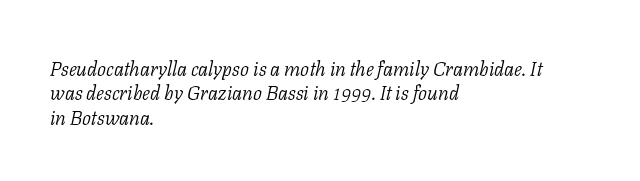
{"italic": "yes", "lean": "right", "slant_degrees": 11, "bold": "no", "underline": "no", "align": "left", "line_spacing_ratio": 1.22, "letter_spacing": "normal", "letter_spacing_em": 0.0, "glyph_px": 20}
